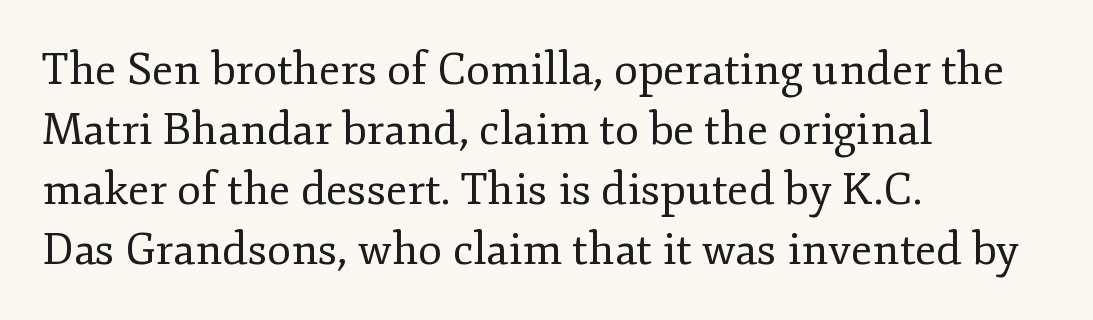
Q: Is the text bold? A: No.
Q: Is the text italic (slanted)? A: No, it is upright.
Q: Is the typeface a serif or a sans-serif typeface? A: Serif.
Q: Is the text underlined? A: No.
Q: How is the paragraph aligned? A: Left-aligned.
Q: Is the spacing between letters normal or unusually wide? A: Normal.
Q: Is the spacing between lines tight, normal or loose? A: Normal.
Q: Width (condensed, normal, or wide)? A: Normal.
Q: Stroke contrast? A: Low.
Q: x-height? A: Small.
Q: Monospaced? A: No.
